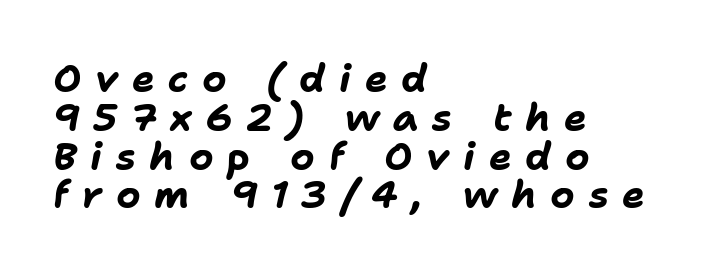
Q: Is the text bold? A: Yes.
Q: Is the text italic (slanted)? A: Yes, it leans right by about 11 degrees.
Q: Is the text underlined? A: No.
Q: How is the paragraph aligned? A: Left-aligned.
Q: Is the spacing between letters normal or unusually wide? A: Unusually wide.
Q: Is the spacing between lines tight, normal or loose? A: Tight.
Q: Width (condensed, normal, or wide)? A: Normal.
Q: Stroke contrast? A: Low.
Q: x-height? A: Medium.
Q: Monospaced? A: No.
